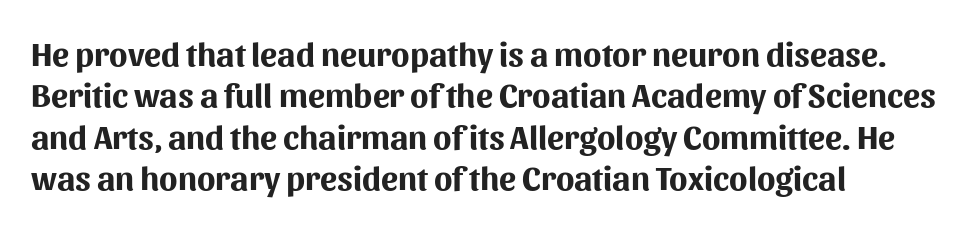
Q: Is the text bold? A: Yes.
Q: Is the text italic (slanted)? A: No, it is upright.
Q: Is the typeface a serif or a sans-serif typeface? A: Sans-serif.
Q: Is the text underlined? A: No.
Q: How is the paragraph aligned? A: Left-aligned.
Q: Is the spacing between letters normal or unusually wide? A: Normal.
Q: Width (condensed, normal, or wide)? A: Normal.
Q: Stroke contrast? A: Medium.
Q: x-height? A: Medium.
Q: Monospaced? A: No.
